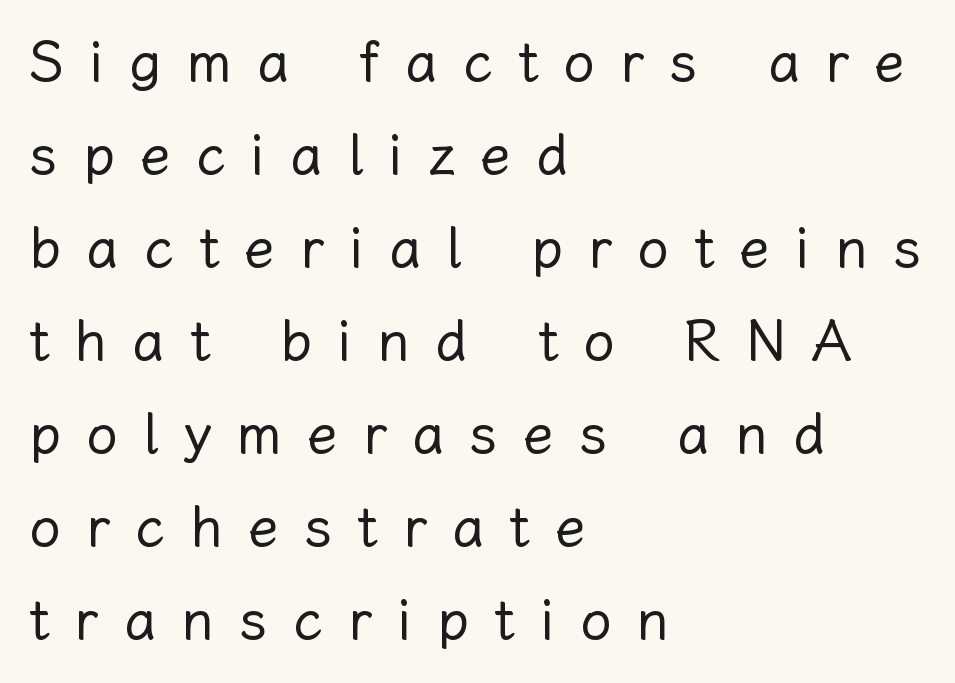
{"italic": "no", "bold": "no", "weight": "regular", "width": "normal", "stroke_contrast": "low", "x_height": "medium", "monospaced": "no", "underline": "no", "align": "left", "line_spacing": "normal", "line_spacing_ratio": 1.66, "letter_spacing": "wide", "letter_spacing_em": 0.45, "glyph_px": 56}
